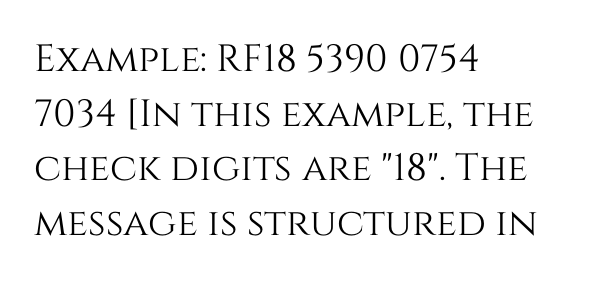
Q: Is the text italic (slanted)? A: No, it is upright.
Q: Is the text underlined? A: No.
Q: How is the paragraph aligned? A: Left-aligned.
Q: Is the spacing between letters normal or unusually wide? A: Normal.
Q: Is the spacing between lines tight, normal or loose? A: Normal.
Q: Width (condensed, normal, or wide)? A: Normal.
Q: Stroke contrast? A: Medium.
Q: x-height? A: Large.
Q: Monospaced? A: No.
